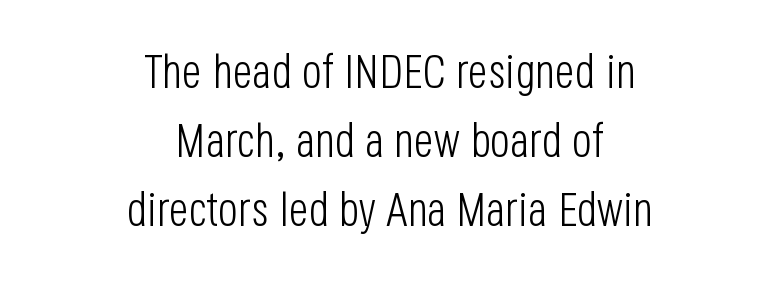
Q: Is the text bold? A: No.
Q: Is the text italic (slanted)? A: No, it is upright.
Q: Is the typeface a serif or a sans-serif typeface? A: Sans-serif.
Q: Is the text underlined? A: No.
Q: How is the paragraph aligned? A: Centered.
Q: Is the spacing between letters normal or unusually wide? A: Normal.
Q: Is the spacing between lines tight, normal or loose? A: Normal.
Q: Width (condensed, normal, or wide)? A: Condensed.
Q: Stroke contrast? A: Low.
Q: x-height? A: Large.
Q: Monospaced? A: No.
